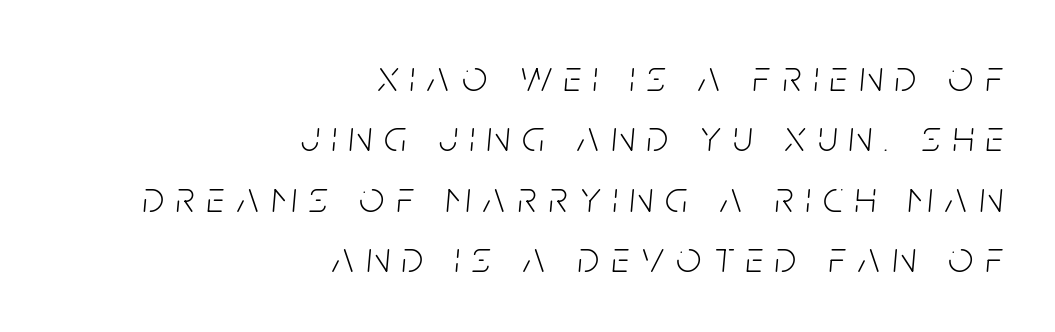
Q: Is the text bold? A: No.
Q: Is the text italic (slanted)? A: Yes, it leans right by about 5 degrees.
Q: Is the text underlined? A: No.
Q: How is the paragraph aligned? A: Right-aligned.
Q: Is the spacing between letters normal or unusually wide? A: Unusually wide.
Q: Is the spacing between lines tight, normal or loose? A: Normal.
Q: Width (condensed, normal, or wide)? A: Condensed.
Q: Stroke contrast? A: Low.
Q: x-height? A: Large.
Q: Monospaced? A: No.
